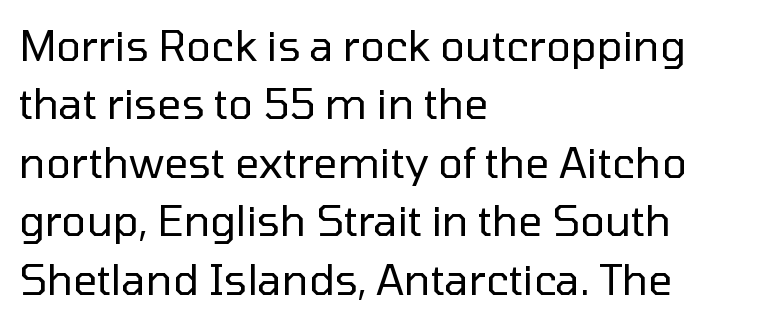
{"serif": "no", "italic": "no", "bold": "no", "weight": "regular", "width": "normal", "stroke_contrast": "low", "x_height": "medium", "monospaced": "no", "underline": "no", "align": "left", "line_spacing": "normal", "line_spacing_ratio": 1.39, "letter_spacing": "normal", "letter_spacing_em": 0.0, "glyph_px": 42}
